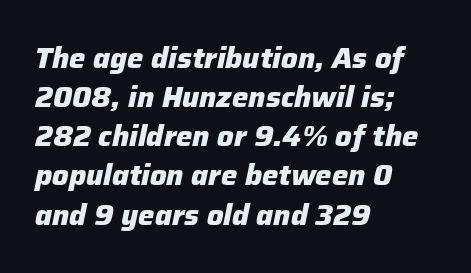
Q: Is the text bold? A: Yes.
Q: Is the text italic (slanted)? A: Yes, it leans right by about 12 degrees.
Q: Is the text underlined? A: No.
Q: How is the paragraph aligned? A: Left-aligned.
Q: Is the spacing between letters normal or unusually wide? A: Normal.
Q: Is the spacing between lines tight, normal or loose? A: Normal.
Q: Width (condensed, normal, or wide)? A: Normal.
Q: Stroke contrast? A: Low.
Q: x-height? A: Medium.
Q: Monospaced? A: No.
